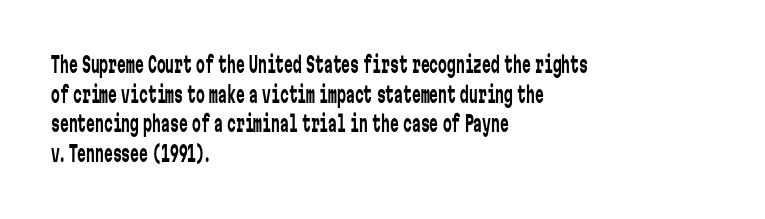
Unmarked baselines from the first word to the last. The designer left line spacing at the default. The rendering anchors every line to the left-hand side. The gaps between neighbouring characters are ordinary and unremarkable. The type sits square on the baseline with zero lean.
